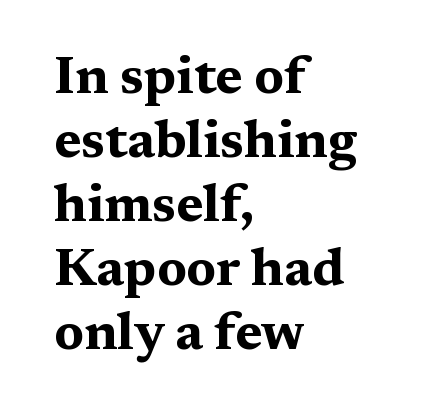
The passage shown is typed in a proportional face where columns would drift. In terms of weight, the rendering is a true, heavy bold. Look at the tracking — it's just the regular setting, nothing added. These lines were composed using upright roman letters. Underlining? Definitely not there.
